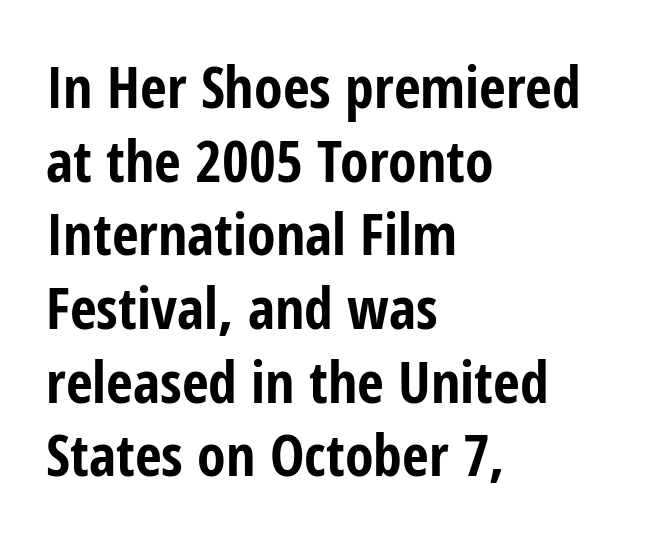
This sample uses a sans-serif face. These lines are set flush left with a ragged right edge. The line-height multiplier appears to be the usual default. Pretty heavy lettering here — definitely bold. In terms of letterspacing, this is plain default setting. The string is rendered with underlining switched off.
